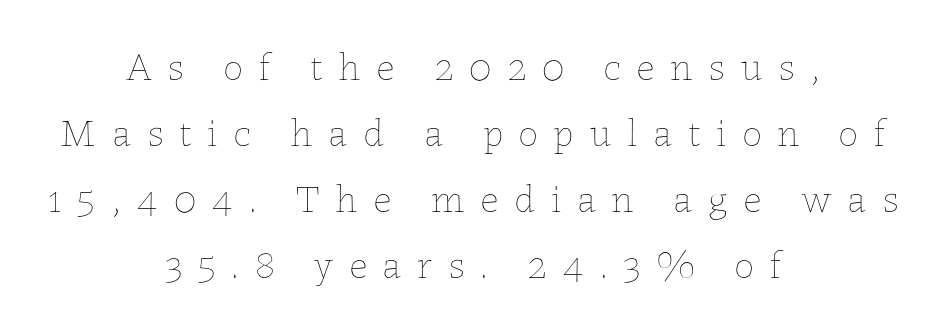
The face used here is rendered with a markedly widened letterfit. Stem width sits at or under what a default text font uses. The string is rendered with underlining switched off. Leading: standard.
